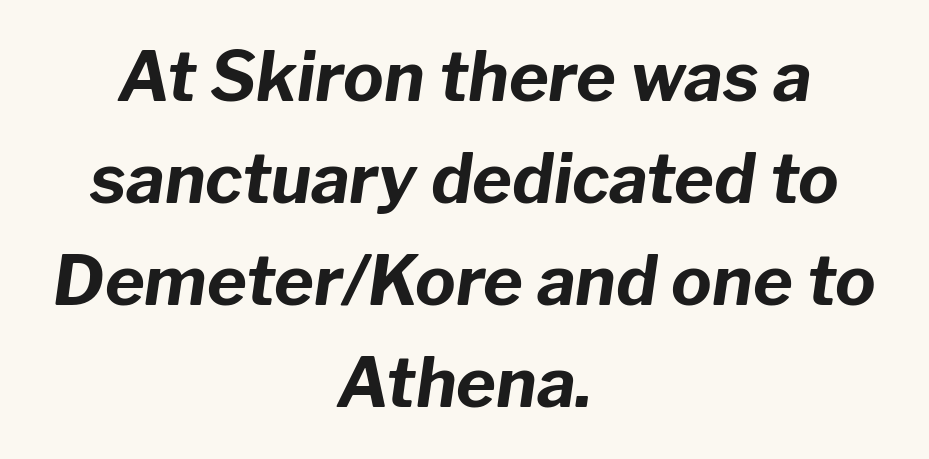
{"italic": "yes", "lean": "right", "slant_degrees": 8, "bold": "yes", "weight": "bold", "width": "normal", "stroke_contrast": "low", "x_height": "medium", "monospaced": "no", "underline": "no", "align": "center", "line_spacing": "normal", "line_spacing_ratio": 1.5, "letter_spacing": "normal", "letter_spacing_em": 0.0, "glyph_px": 68}
